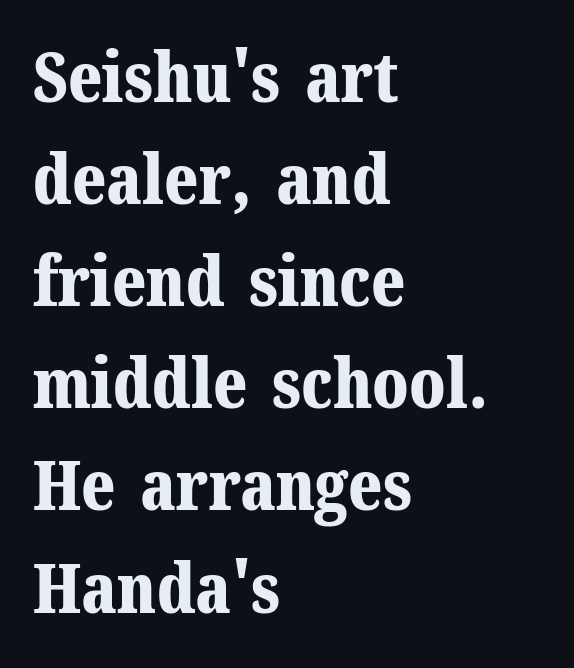
{"serif": "yes", "italic": "no", "bold": "yes", "weight": "bold", "width": "normal", "stroke_contrast": "medium", "x_height": "medium", "monospaced": "no", "underline": "no", "align": "left", "line_spacing": "normal", "line_spacing_ratio": 1.48, "letter_spacing": "normal", "letter_spacing_em": 0.0, "glyph_px": 69}
